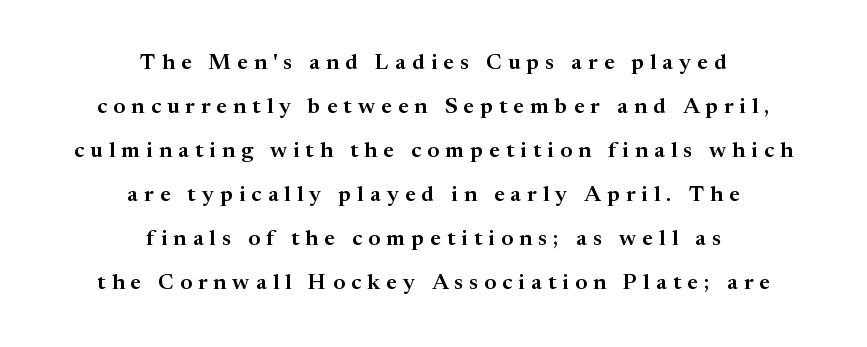
The image shows 22 px text type, upright; set centered, loose line spacing (2.0x), unusually wide letter spacing (+0.28 em), not underlined.
